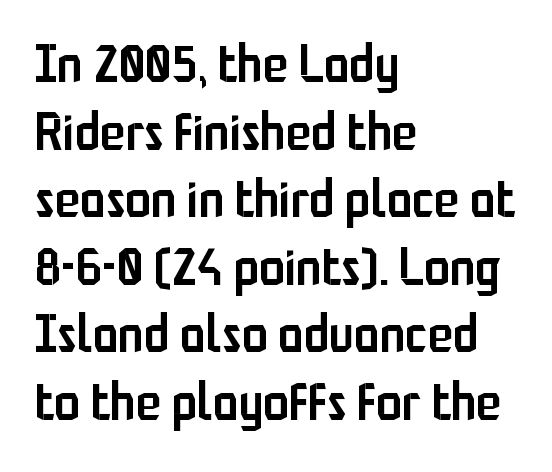
The image shows 52 px semibold, condensed sans-serif type, upright; set left-aligned, normal line spacing (1.3x), normal letter spacing, not underlined; low stroke contrast and a medium x-height.
